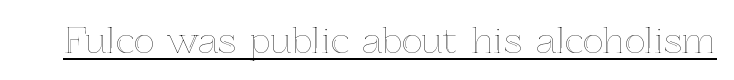
Q: Is the text italic (slanted)? A: No, it is upright.
Q: Is the text underlined? A: Yes.
Q: Is the spacing between letters normal or unusually wide? A: Normal.
Q: Width (condensed, normal, or wide)? A: Normal.
Q: x-height? A: Medium.
Q: Monospaced? A: No.
